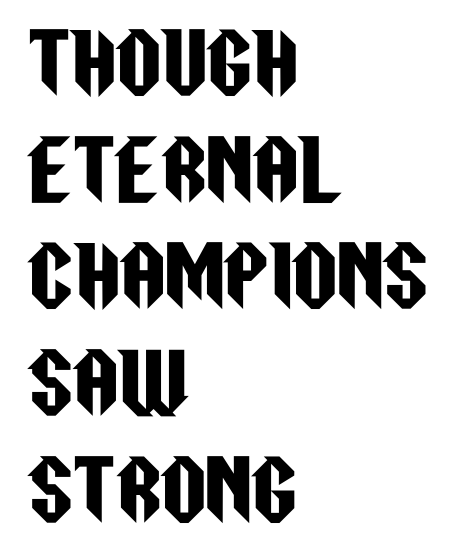
The image shows 79 px condensed sans-serif type, upright; set left-aligned, normal line spacing (1.35x), normal letter spacing, not underlined; low stroke contrast and a large x-height.
